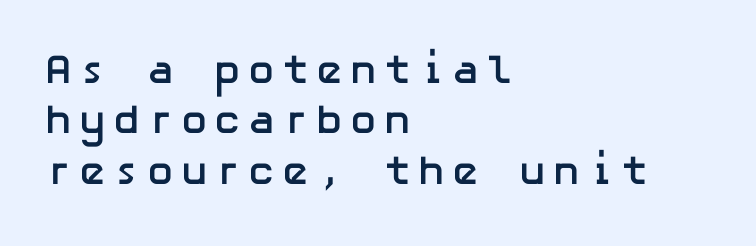
{"serif": "no", "italic": "no", "bold": "yes", "weight": "semibold", "width": "normal", "stroke_contrast": "low", "x_height": "medium", "underline": "no", "align": "left", "line_spacing_ratio": 1.23, "glyph_px": 41}
